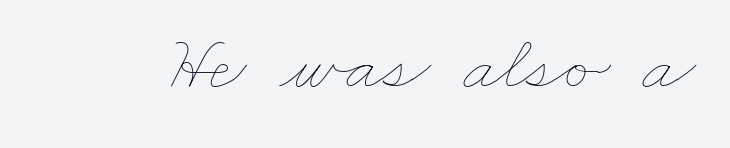
Q: Is the text bold? A: No.
Q: Is the text underlined? A: No.
Q: Is the spacing between letters normal or unusually wide? A: Normal.
Q: Width (condensed, normal, or wide)? A: Wide.
Q: Stroke contrast? A: Low.
Q: x-height? A: Small.
Q: Monospaced? A: No.
